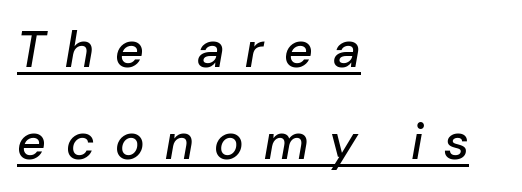
Between one letter and the next there's a generous, obvious gap. The setting favours the left margin, as ordinary paragraphs usually do. Emphasis is given by a line drawn under the lettering. This is oblique type, the kind used for emphasis or titles. Think of a printed novel: that variable character pitch is what you see here.
